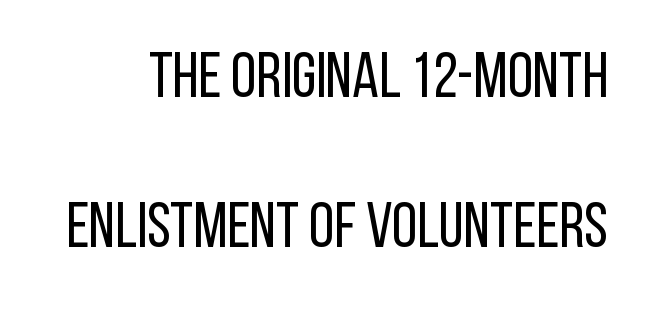
The image shows 64 px regular-weight, condensed sans-serif type, upright; set loose line spacing (2.35x), normal letter spacing, not underlined; low stroke contrast and a large x-height.
